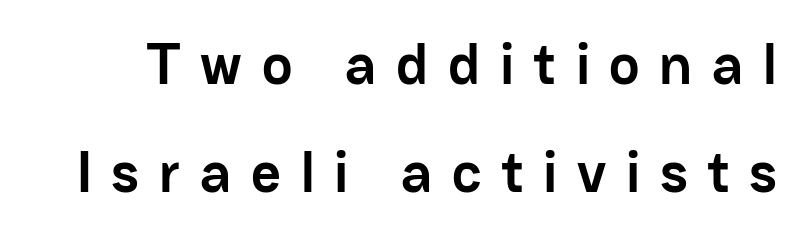
{"serif": "no", "italic": "no", "bold": "yes", "weight": "semibold", "width": "normal", "stroke_contrast": "low", "x_height": "medium", "monospaced": "no", "underline": "no", "line_spacing_ratio": 1.86, "letter_spacing": "wide", "letter_spacing_em": 0.34, "glyph_px": 58}
